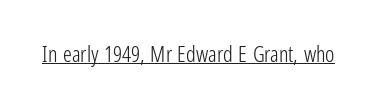
The image shows 22 px text type, upright; set normal letter spacing, underlined.
